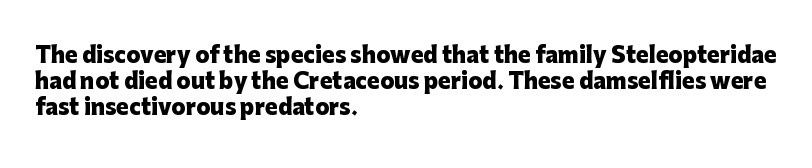
{"italic": "no", "bold": "yes", "underline": "no", "align": "left", "line_spacing": "normal", "line_spacing_ratio": 1.25, "letter_spacing": "normal", "letter_spacing_em": 0.0, "glyph_px": 21}
